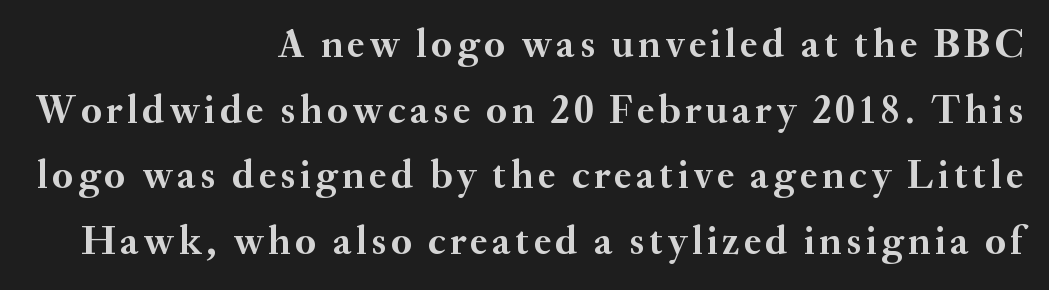
Characters remain perfectly vertical along every line. The font is running at its bold setting. A student would call this right alignment; a typographer would say flush right, rag left. Glance below the letters and you will spot only blank space. Here the designer chose a conventional face with non-uniform glyph widths.
